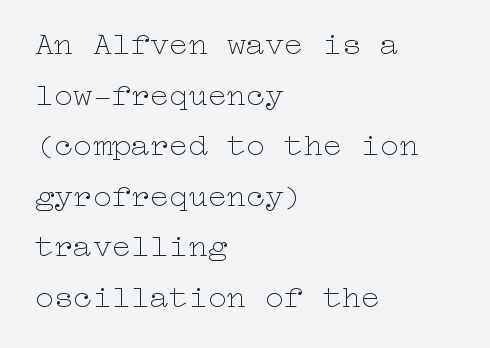
Q: Is the text bold? A: No.
Q: Is the text italic (slanted)? A: No, it is upright.
Q: Is the text underlined? A: No.
Q: How is the paragraph aligned? A: Left-aligned.
Q: Is the spacing between letters normal or unusually wide? A: Normal.
Q: Is the spacing between lines tight, normal or loose? A: Normal.
Q: Width (condensed, normal, or wide)? A: Wide.
Q: Stroke contrast? A: Low.
Q: x-height? A: Medium.
